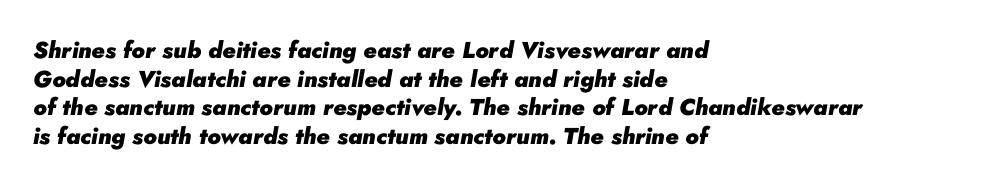
Letter spacing: default. The passage shown is emphatically bold. Visually the block forms a straight wall on the left and a jagged coastline on the right. Plain, unruled lines of type. Observe the lean: these are italic letterforms.
